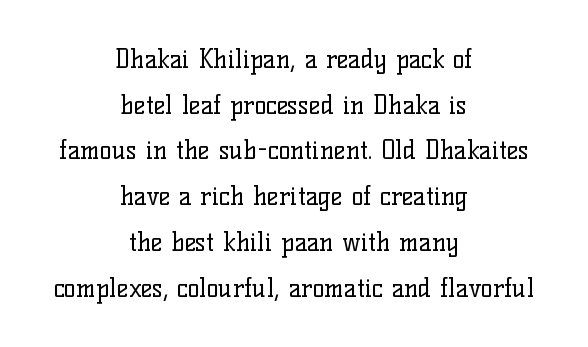
Q: Is the text bold? A: No.
Q: Is the text italic (slanted)? A: No, it is upright.
Q: Is the text underlined? A: No.
Q: How is the paragraph aligned? A: Centered.
Q: Is the spacing between letters normal or unusually wide? A: Normal.
